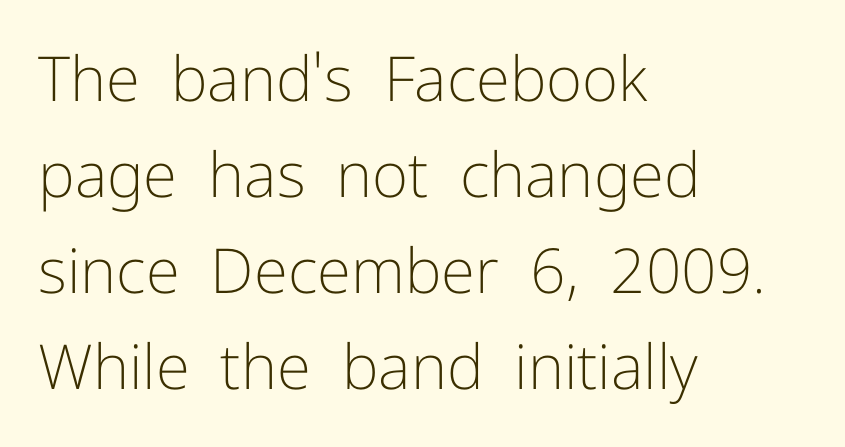
The compositor pushed each line to the left boundary. The rendering uses natural spacing where letterforms have individual widths. One glance says typical: line gaps are just what's usual. No extra tracking has been applied to these lines.
